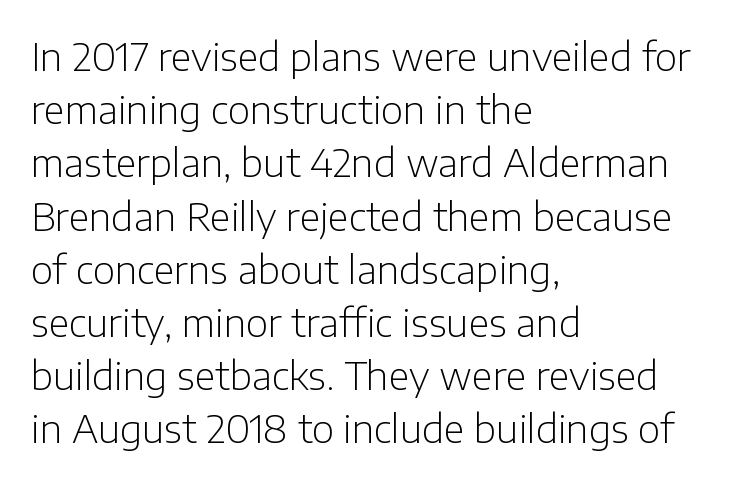
{"serif": "no", "italic": "no", "bold": "no", "weight": "light", "width": "normal", "stroke_contrast": "low", "x_height": "medium", "monospaced": "no", "underline": "no", "align": "left", "line_spacing": "normal", "line_spacing_ratio": 1.4, "letter_spacing": "normal", "letter_spacing_em": 0.0, "glyph_px": 38}
